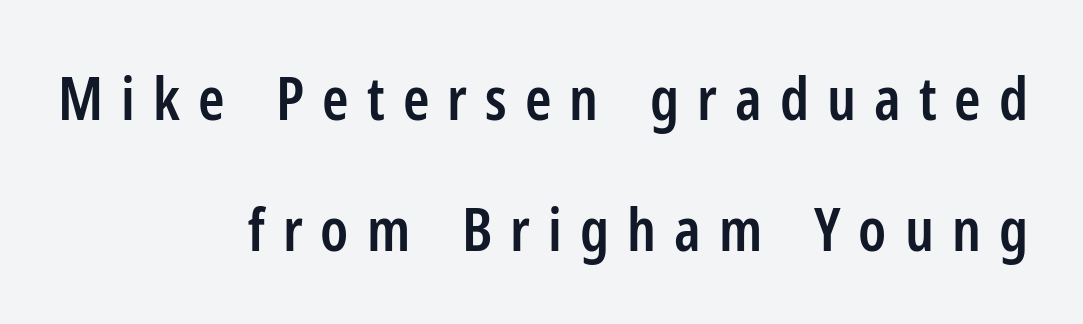
The image shows 60 px semibold, condensed sans-serif type, upright; set right-aligned, loose line spacing (2.18x), unusually wide letter spacing (+0.3 em), not underlined; low stroke contrast and a medium x-height.
